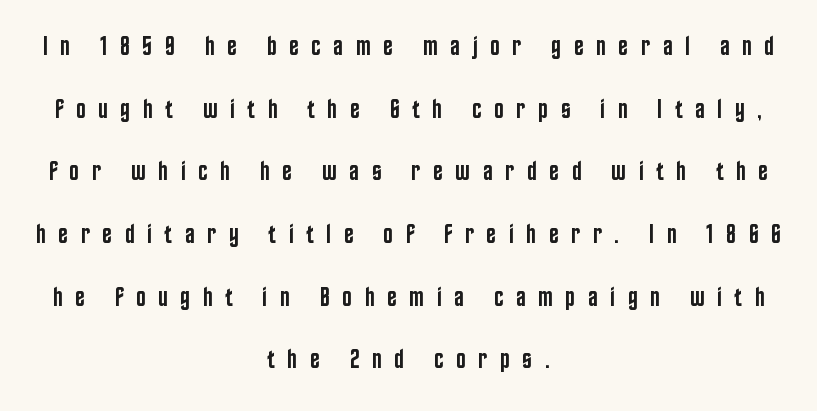
Look at the stroke-to-counter ratio: somewhat heavy, a semibold. These lines are centered, leaving both edges ragged. Compared with typical paragraphs, the rows here are farther apart. The typography opts for an upright posture over an oblique one. Inter-character spacing is expanded well beyond the font's built-in metrics.
